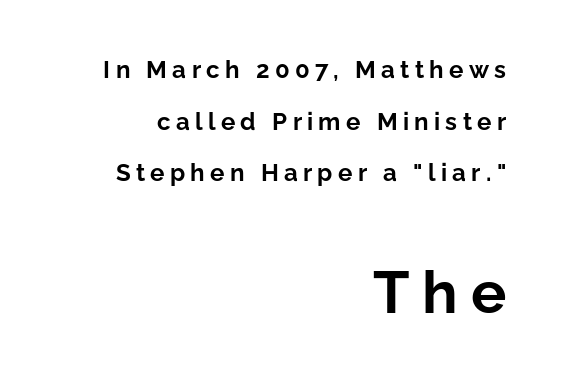
{"serif": "no", "italic": "no", "bold": "yes", "weight": "bold", "width": "normal", "stroke_contrast": "low", "x_height": "medium", "monospaced": "no", "underline": "no", "align": "right", "line_spacing": "loose", "line_spacing_ratio": 2.15, "letter_spacing": "wide", "letter_spacing_em": 0.22, "larger_block": "second", "size_ratio": 2.46, "glyph_px": 59}
